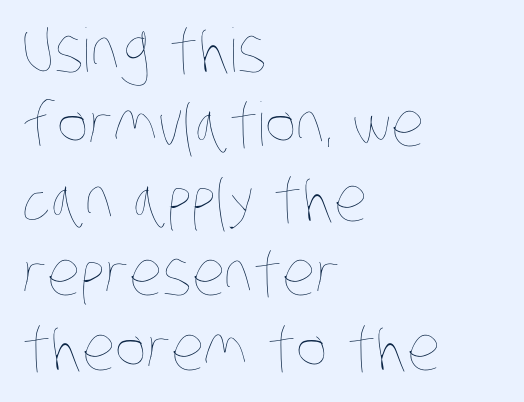
The image shows 60 px thin, condensed type; set left-aligned, line spacing 1.24x, normal letter spacing, not underlined; low stroke contrast and a large x-height.
